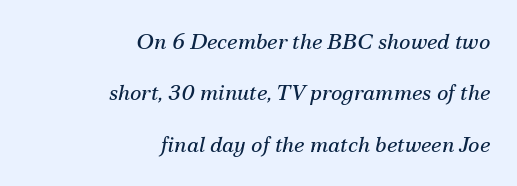
Q: Is the text bold? A: No.
Q: Is the text italic (slanted)? A: Yes, it leans right by about 12 degrees.
Q: Is the text underlined? A: No.
Q: How is the paragraph aligned? A: Right-aligned.
Q: Is the spacing between letters normal or unusually wide? A: Normal.
Q: Is the spacing between lines tight, normal or loose? A: Loose.
